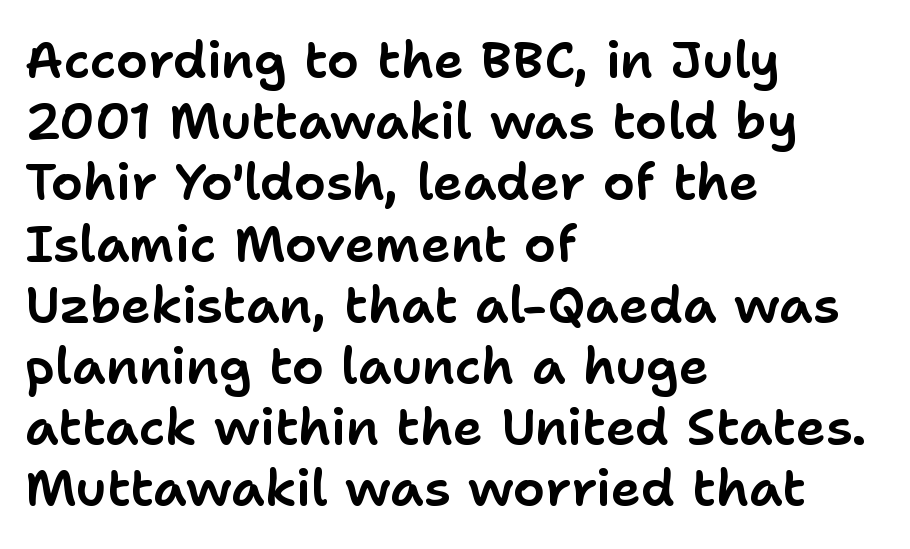
{"serif": "no", "italic": "no", "width": "normal", "stroke_contrast": "low", "x_height": "medium", "monospaced": "no", "underline": "no", "align": "left", "line_spacing_ratio": 1.2, "letter_spacing": "normal", "letter_spacing_em": 0.0, "glyph_px": 51}
